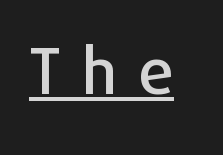
The rendering shows plain stroke endings on the letterforms — a sans-serif design. Students, note that the glyphs here are deliberately spaced far apart. Think of a printed novel: that variable character pitch is what you see here. Does the lettering tilt? It doesn't — this is upright.
